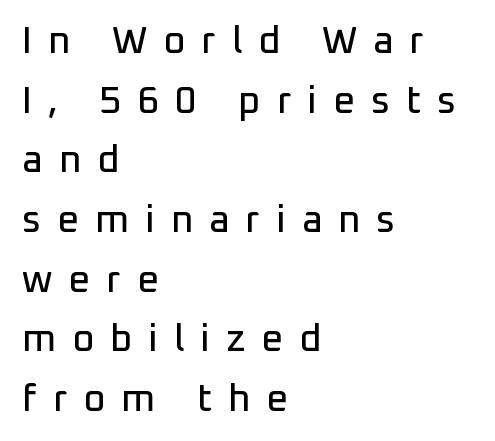
{"serif": "no", "italic": "no", "width": "normal", "stroke_contrast": "low", "x_height": "medium", "monospaced": "no", "underline": "no", "align": "left", "line_spacing": "normal", "line_spacing_ratio": 1.57, "letter_spacing": "wide", "letter_spacing_em": 0.42, "glyph_px": 38}
